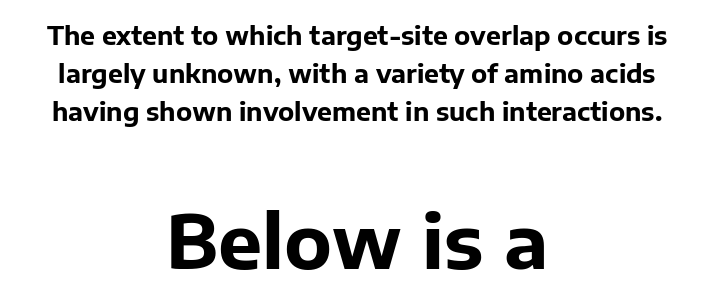
A clean baseline with only descenders dipping below it. The designer went with a sans here, leaving each stem footless. Typeset on center — no edge is straight. Caption: bold face, heavy strokes.
